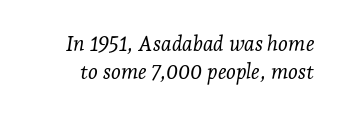
Q: Is the text bold? A: No.
Q: Is the text italic (slanted)? A: Yes, it leans right by about 7 degrees.
Q: Is the text underlined? A: No.
Q: Is the spacing between letters normal or unusually wide? A: Normal.
Q: Is the spacing between lines tight, normal or loose? A: Normal.
